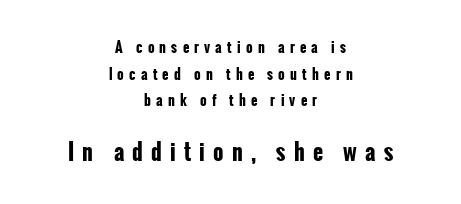
The image shows 22 px bold type, upright; set centered, loose line spacing (1.91x), unusually wide letter spacing (+0.37 em), not underlined; the second (bottom) block is 1.57x larger.
